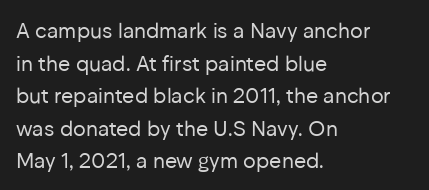
The image shows 21 px text type, upright; set left-aligned, normal line spacing (1.55x), normal letter spacing, not underlined.
